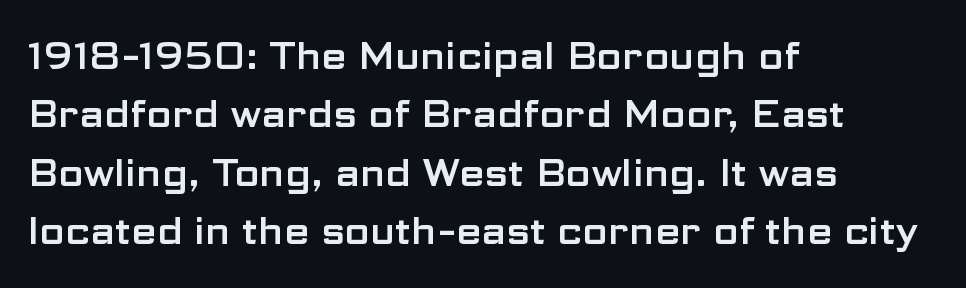
The image shows 37 px wide sans-serif type, upright; set left-aligned, normal line spacing (1.58x), normal letter spacing, not underlined; low stroke contrast and a medium x-height.
